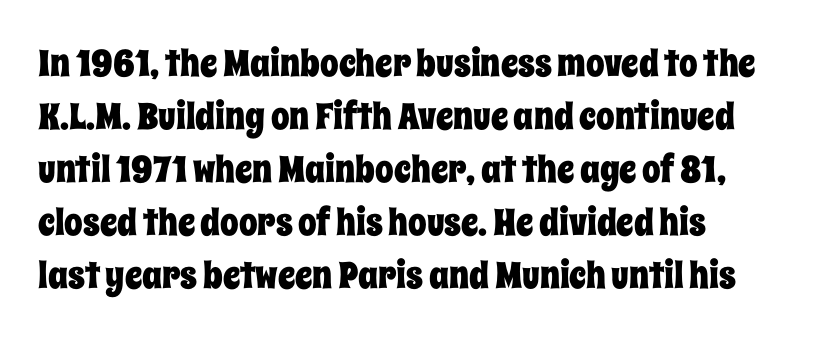
{"italic": "no", "width": "condensed", "stroke_contrast": "low", "x_height": "large", "monospaced": "no", "underline": "no", "line_spacing": "normal", "line_spacing_ratio": 1.43, "letter_spacing": "normal", "letter_spacing_em": 0.0, "glyph_px": 37}
